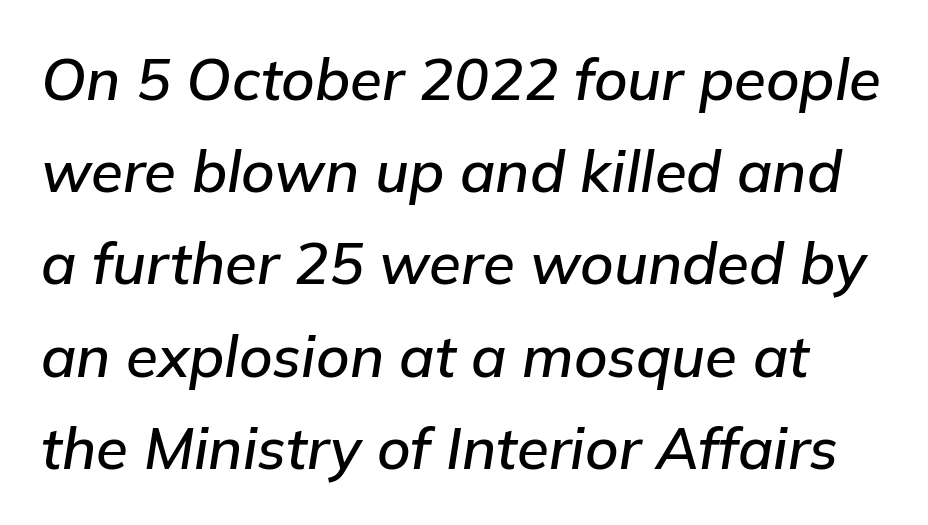
These lines are rendered in a variable-pitch font. No word sits above an underline. Horizontal bands of white between lines are of average thickness. Observe the ordinary spacing: letters are neighbours, not strangers. Style check: oblique.
